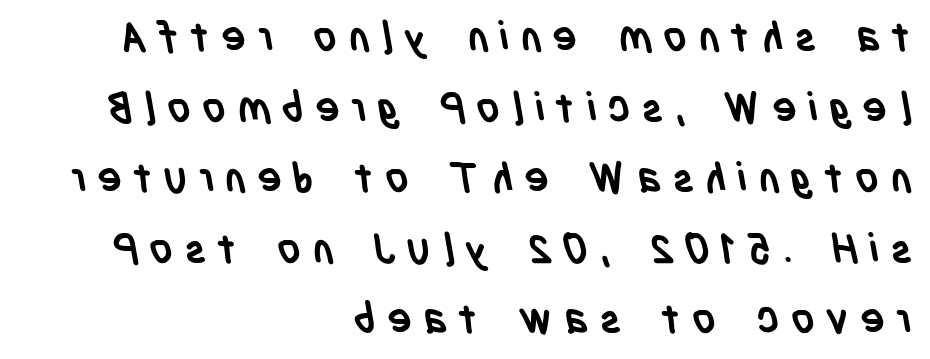
Q: Is the text bold? A: Yes.
Q: Is the typeface a serif or a sans-serif typeface? A: Sans-serif.
Q: Is the text underlined? A: No.
Q: How is the paragraph aligned? A: Right-aligned.
Q: Is the spacing between letters normal or unusually wide? A: Unusually wide.
Q: Width (condensed, normal, or wide)? A: Condensed.
Q: Stroke contrast? A: Low.
Q: x-height? A: Large.
Q: Monospaced? A: No.
